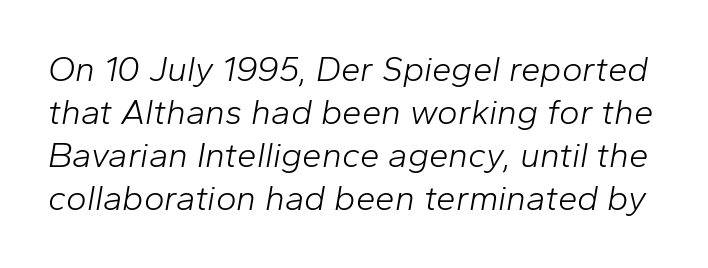
The image shows 35 px light type, italic (leaning right); set line spacing 1.23x, normal letter spacing, not underlined; low stroke contrast and a medium x-height.
